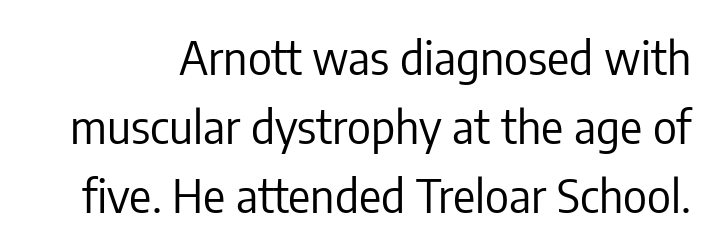
{"serif": "no", "italic": "no", "bold": "no", "weight": "regular", "width": "condensed", "stroke_contrast": "low", "x_height": "medium", "monospaced": "no", "underline": "no", "line_spacing": "normal", "line_spacing_ratio": 1.5, "letter_spacing": "normal", "letter_spacing_em": 0.0, "glyph_px": 46}
